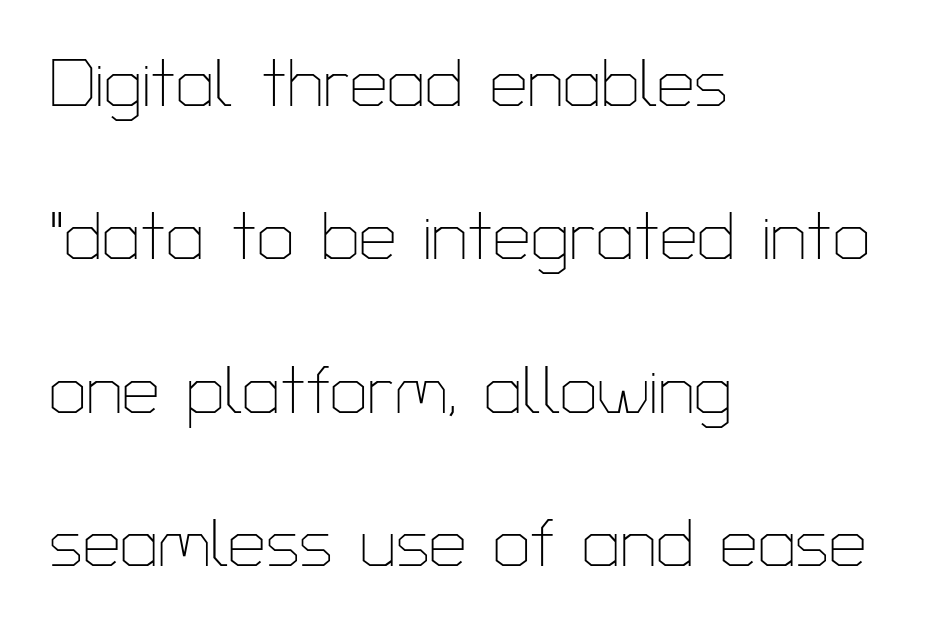
Grotesque or geometric, the face here clearly has no serifs. The zone under the glyphs is completely vacant. Spacing verdict: proportional, widths tailored to each character. Tall strokes in this sample are plumb rather than angled. In terms of letterspacing, this is plain default setting.
